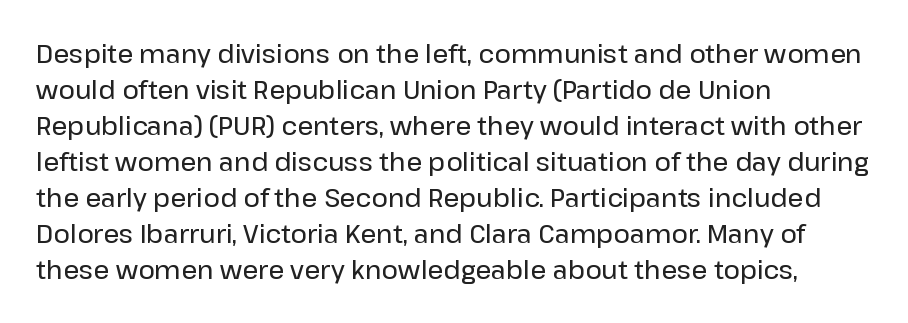
Q: Is the text italic (slanted)? A: No, it is upright.
Q: Is the text underlined? A: No.
Q: How is the paragraph aligned? A: Left-aligned.
Q: Is the spacing between letters normal or unusually wide? A: Normal.
Q: Is the spacing between lines tight, normal or loose? A: Normal.
